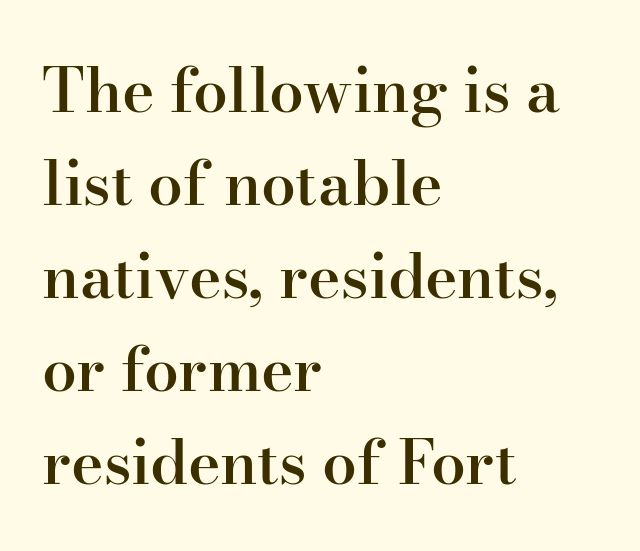
{"serif": "yes", "italic": "no", "bold": "semi", "weight": "semibold", "width": "normal", "stroke_contrast": "high", "x_height": "small", "monospaced": "no", "underline": "no", "align": "left", "line_spacing": "normal", "line_spacing_ratio": 1.5, "letter_spacing": "normal", "letter_spacing_em": 0.0, "glyph_px": 62}
